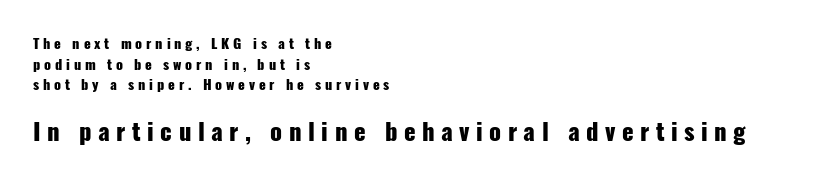
{"italic": "no", "bold": "yes", "underline": "no", "align": "left", "line_spacing": "normal", "line_spacing_ratio": 1.47, "letter_spacing": "wide", "letter_spacing_em": 0.27, "larger_block": "second", "size_ratio": 1.71, "glyph_px": 24}
